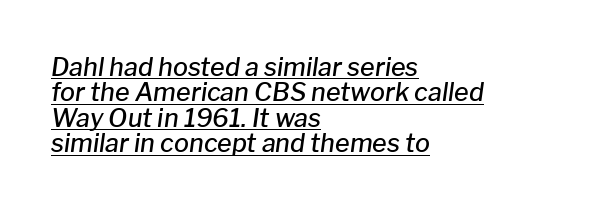
{"italic": "yes", "lean": "right", "slant_degrees": 8, "bold": "semi", "underline": "yes", "align": "left", "line_spacing": "tight", "line_spacing_ratio": 1.02, "letter_spacing": "normal", "letter_spacing_em": 0.0, "glyph_px": 25}
